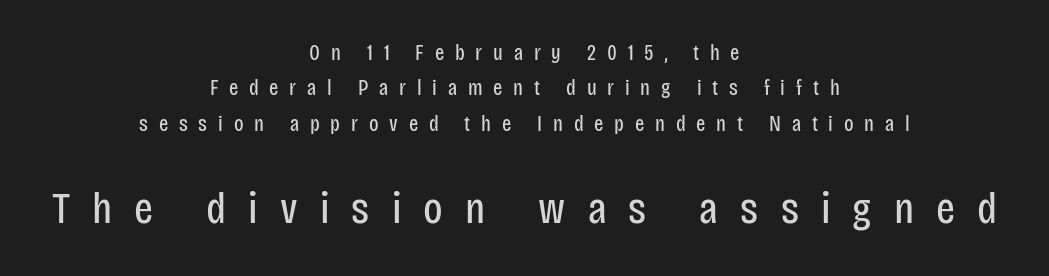
{"serif": "no", "italic": "no", "bold": "no", "weight": "regular", "width": "condensed", "stroke_contrast": "low", "x_height": "large", "monospaced": "no", "underline": "no", "align": "center", "line_spacing": "normal", "line_spacing_ratio": 1.61, "letter_spacing": "wide", "letter_spacing_em": 0.49, "larger_block": "second", "size_ratio": 2.05, "glyph_px": 45}
